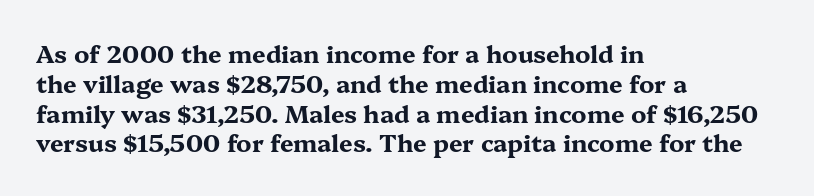
The image shows 24 px bold type, upright; set left-aligned, line spacing 1.24x, normal letter spacing, not underlined.
